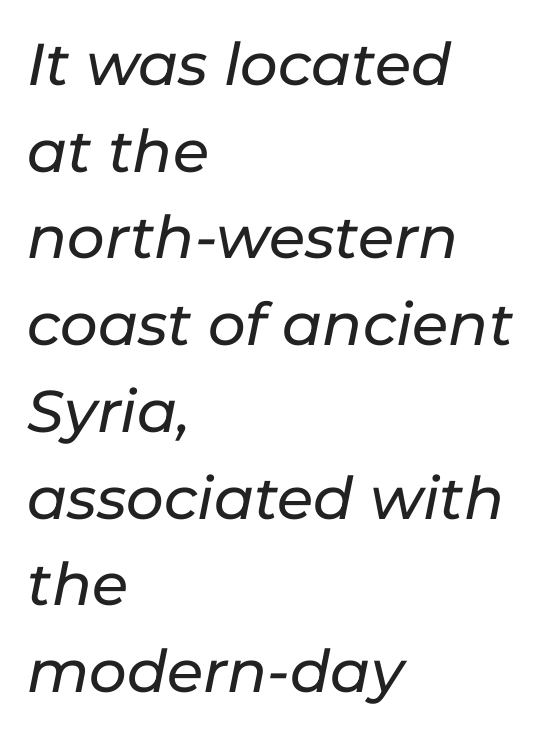
The image shows 59 px text type, italic (leaning right); set left-aligned, normal line spacing (1.47x), normal letter spacing, not underlined; low stroke contrast and a medium x-height.
